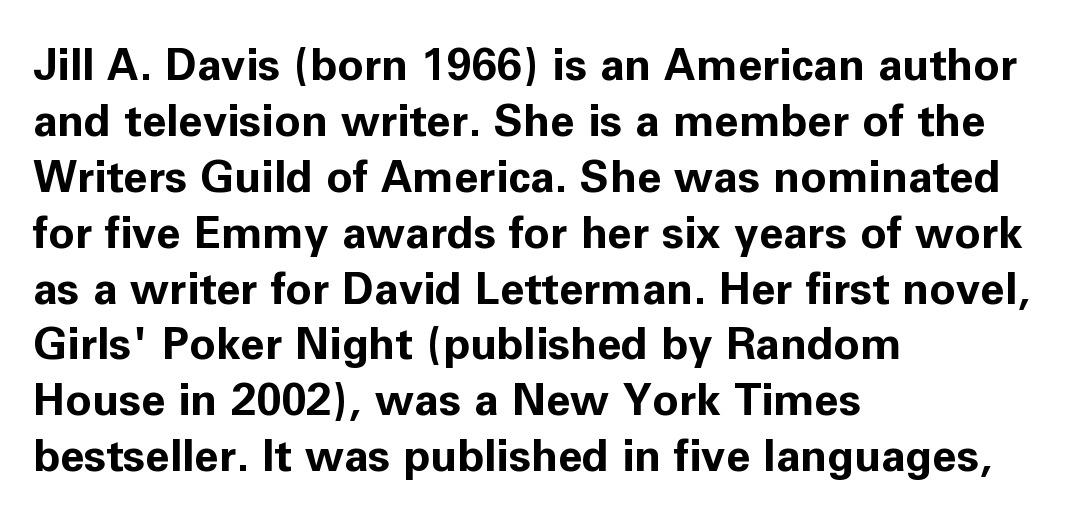
{"serif": "no", "italic": "no", "bold": "yes", "weight": "bold", "width": "normal", "stroke_contrast": "low", "x_height": "medium", "monospaced": "no", "underline": "no", "align": "left", "line_spacing": "normal", "line_spacing_ratio": 1.27, "letter_spacing": "normal", "letter_spacing_em": 0.0, "glyph_px": 44}
